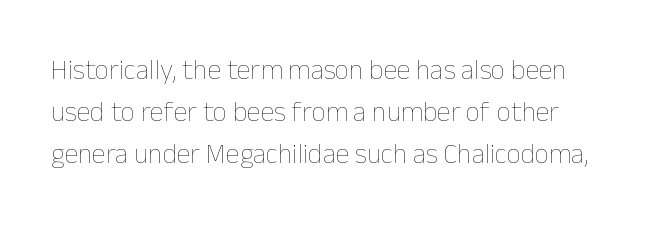
The image shows 28 px thin type, upright; set left-aligned, normal line spacing (1.5x), normal letter spacing, not underlined; low stroke contrast and a medium x-height.
